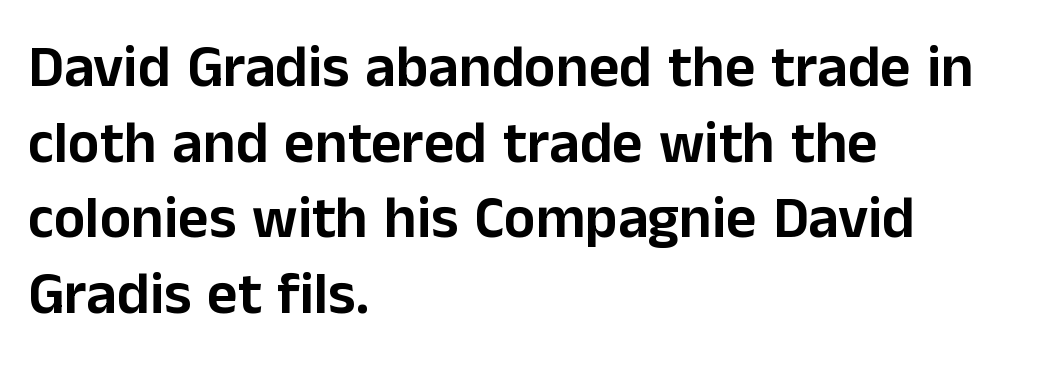
Each letter keeps its own natural width here, so spacing adapts to shape. Vertically, the passage feels balanced, rows spaced as you'd expect. Ordinary non-slanted type is in use. Rule under the text: the space is simply empty. The ragged edge is on the right, which tells us the setting is flush left. There is no visible air inserted between adjacent glyphs.
